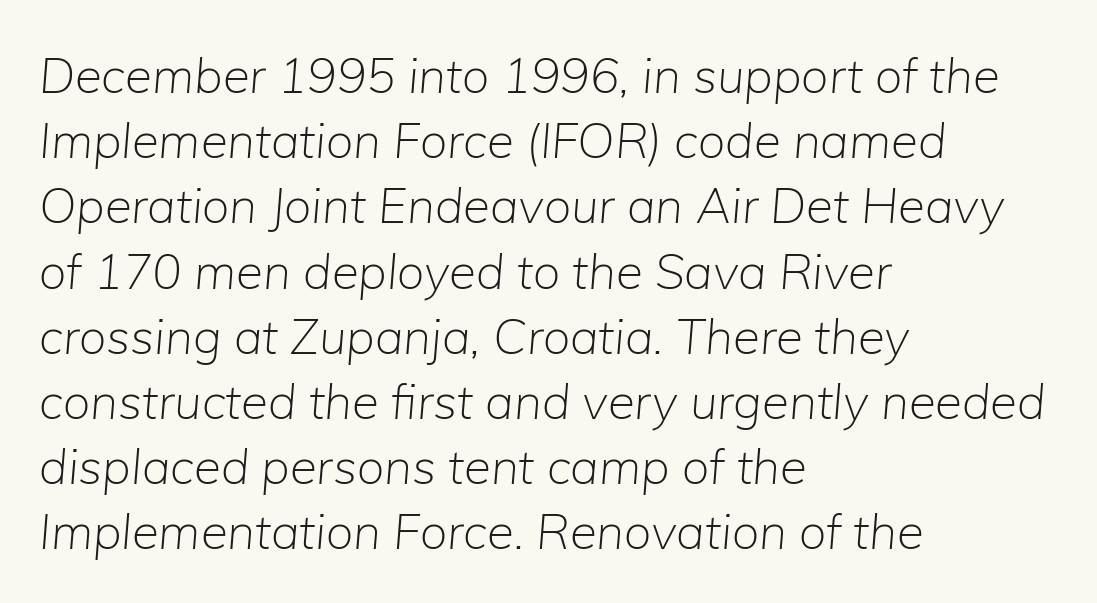
The passage shown is typed in a proportional face where columns would drift. Weight: regular or lighter. Default kerning and tracking; the words read as compact shapes. Words float on clear page, feet unadorned. The setting favours the left margin, as ordinary paragraphs usually do. The space between consecutive lines is moderate.
